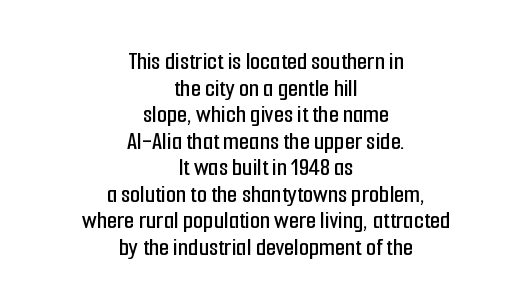
The letters stand straight up with perfectly vertical stems. Very little white space separates one row of letters from the next. This rendering features lettering with no underline. Typeset on center — no edge is straight. Each word holds together tightly as a unit, with standard inter-letter gaps.
